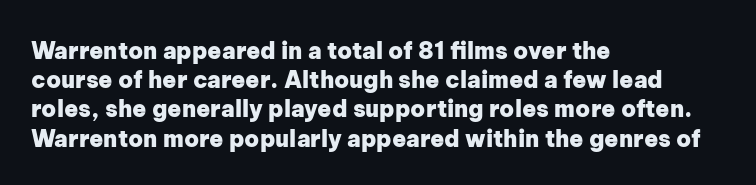
Is the block centered? No — it sits flush against the left margin. Strong, thick strokes mark this as bold type. Plain, unruled lines of type. Nothing unusual about the tracking: characters are spaced as the font intends. When letters stand straight like this, we call the style roman or upright. One glance says typical: line gaps are just what's usual.
